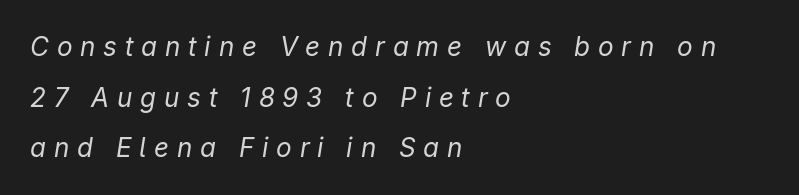
Compared with ordinary roman type, these characters are visibly tilted. The rendering inserts visible extra space after every character. Horizontally, the lines are justified to the leading edge only. On a weight scale, this lands at 450 or below.
